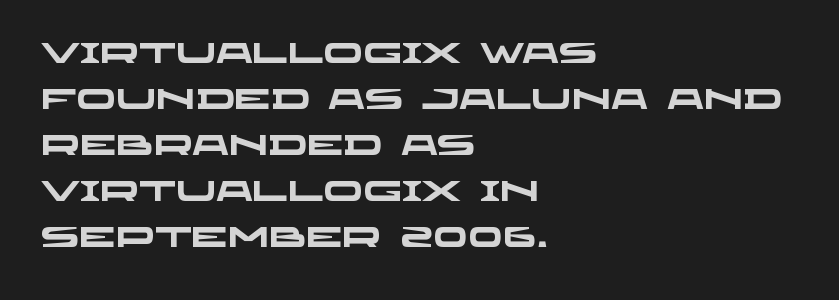
The image shows 29 px heavy, wide sans-serif type; set left-aligned, normal line spacing (1.59x), normal letter spacing, not underlined; low stroke contrast and a large x-height.
